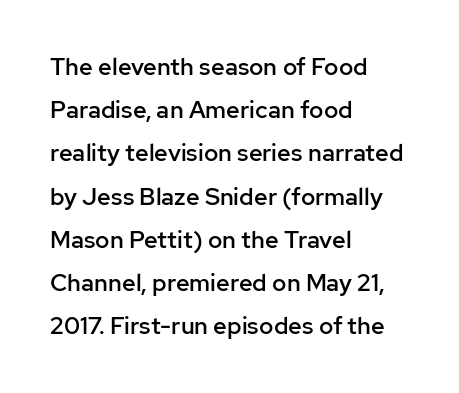
The typesetter chose a ragged-right arrangement here. The face used here is a semibold: visibly heavier than regular, lighter than bold. Ascenders rise straight up at ninety degrees. Standard letterfit; no display-style spreading of the glyphs. Each row of text sits above clean, open space.
